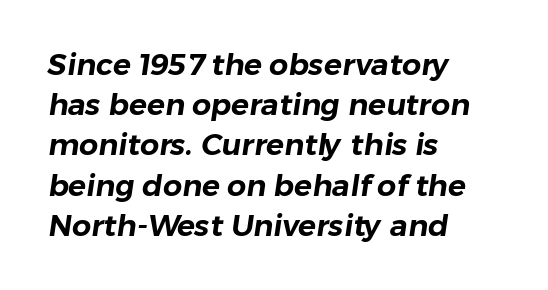
The image shows 30 px sans-serif type; set left-aligned, normal line spacing (1.34x), normal letter spacing, not underlined; low stroke contrast and a medium x-height.
